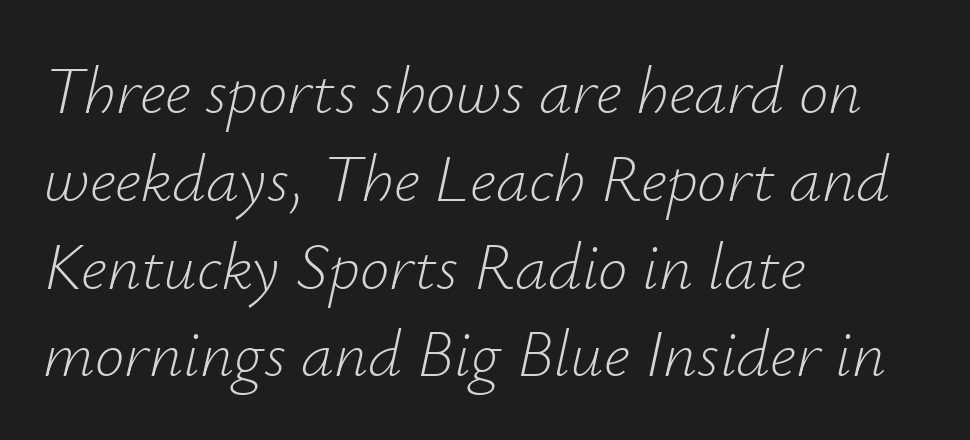
{"italic": "yes", "lean": "right", "slant_degrees": 12, "bold": "no", "weight": "light", "width": "normal", "stroke_contrast": "low", "x_height": "small", "monospaced": "no", "underline": "no", "align": "left", "line_spacing": "normal", "line_spacing_ratio": 1.33, "letter_spacing": "normal", "letter_spacing_em": 0.0, "glyph_px": 66}
